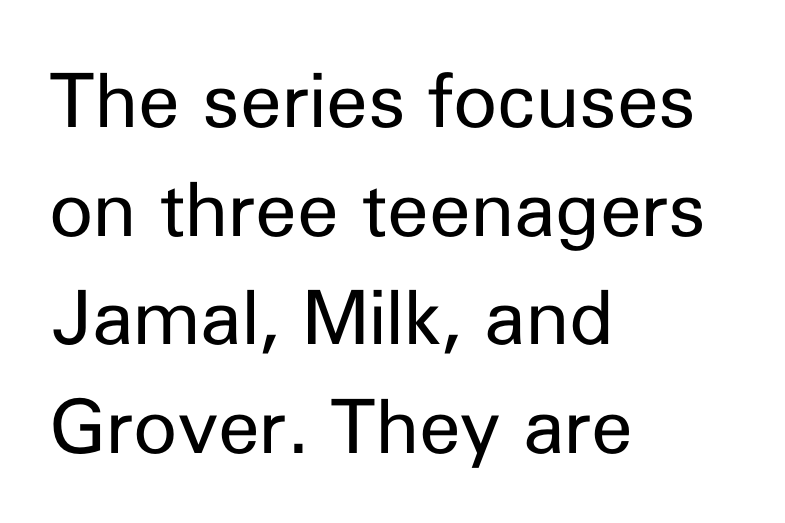
The lines are quadded left. Characters follow at the spacing the type designer built in. Lines of text with bare space underneath. Is the type heavy? It reads as light-to-regular instead. The glyphs in this specimen are sans serif. Regarding leading, the lines here are spaced in the standard way.
